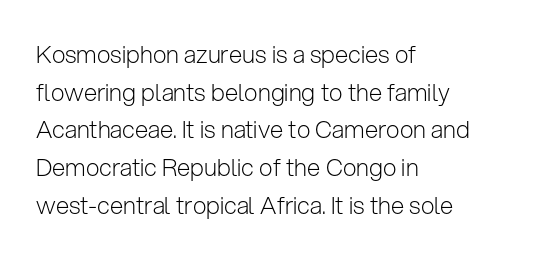
{"italic": "no", "bold": "no", "underline": "no", "align": "left", "line_spacing": "normal", "line_spacing_ratio": 1.57, "letter_spacing": "normal", "letter_spacing_em": 0.0, "glyph_px": 24}
